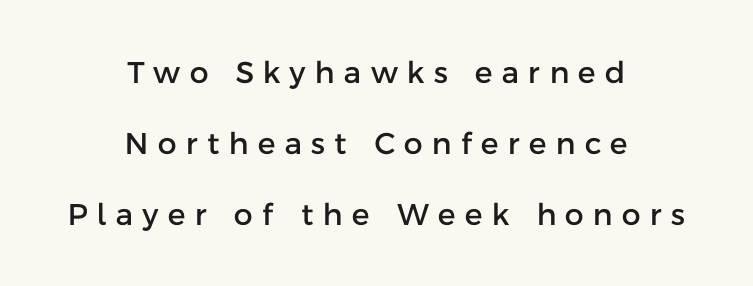
{"serif": "no", "italic": "no", "width": "normal", "stroke_contrast": "low", "x_height": "medium", "monospaced": "no", "underline": "no", "align": "center", "line_spacing": "loose", "line_spacing_ratio": 2.36, "letter_spacing": "wide", "letter_spacing_em": 0.31, "glyph_px": 30}
